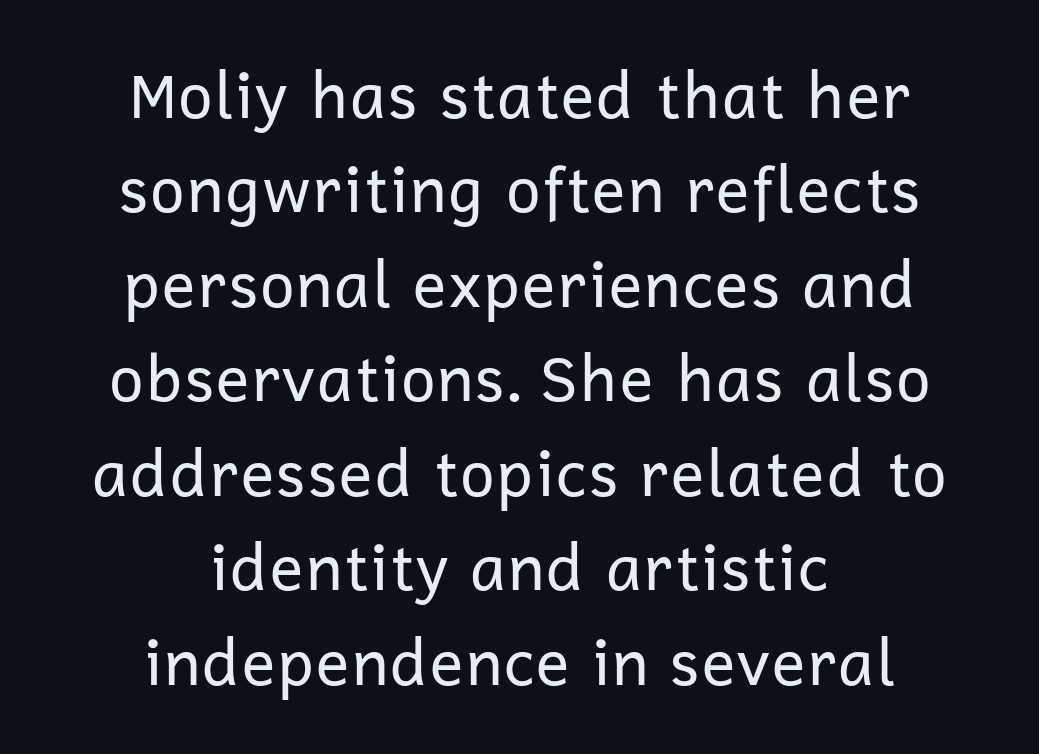
Q: Is the text bold? A: No.
Q: Is the text italic (slanted)? A: No, it is upright.
Q: Is the typeface a serif or a sans-serif typeface? A: Sans-serif.
Q: Is the text underlined? A: No.
Q: How is the paragraph aligned? A: Centered.
Q: Is the spacing between letters normal or unusually wide? A: Normal.
Q: Is the spacing between lines tight, normal or loose? A: Normal.
Q: Width (condensed, normal, or wide)? A: Normal.
Q: Stroke contrast? A: Low.
Q: x-height? A: Medium.
Q: Monospaced? A: No.
